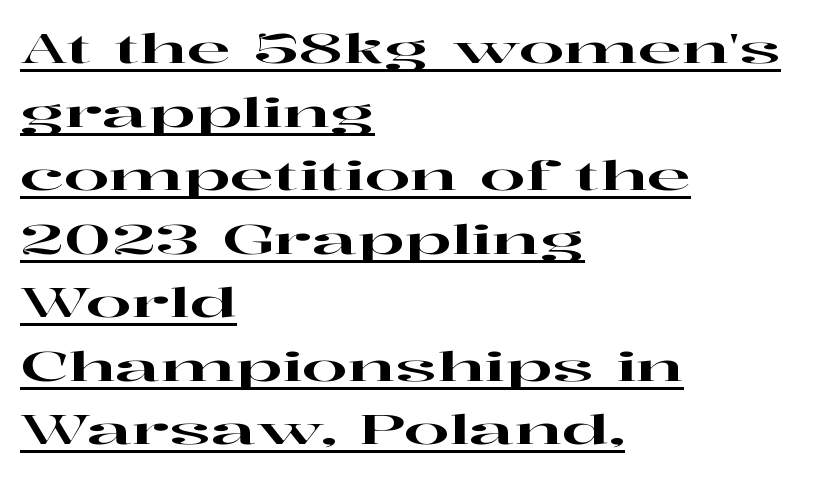
Emphasis is given by a line drawn under the lettering. You could not count columns in this text — the font is proportionally spaced. Between one letter and the next there's only the usual sliver of space. Every character sits straight up, as roman type does. Observe the serifs anchoring each vertical stroke in this sample. Baseline-to-baseline distance is the conventional proportion of letter height.
